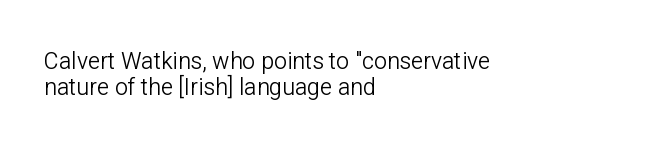
The image shows 23 px text type, upright; set left-aligned, tight line spacing (1.11x), normal letter spacing, not underlined.
